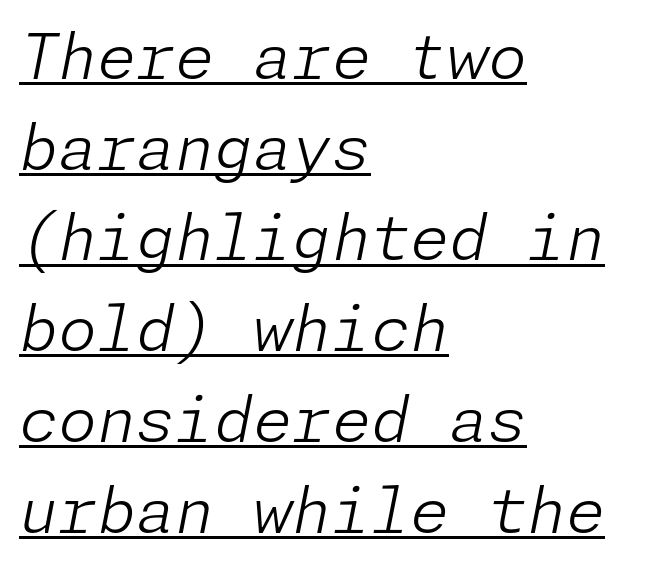
{"italic": "yes", "lean": "right", "slant_degrees": 11, "bold": "no", "weight": "light", "width": "normal", "stroke_contrast": "low", "x_height": "medium", "underline": "yes", "align": "left", "line_spacing": "normal", "line_spacing_ratio": 1.44, "letter_spacing": "normal", "letter_spacing_em": 0.0, "glyph_px": 63}
